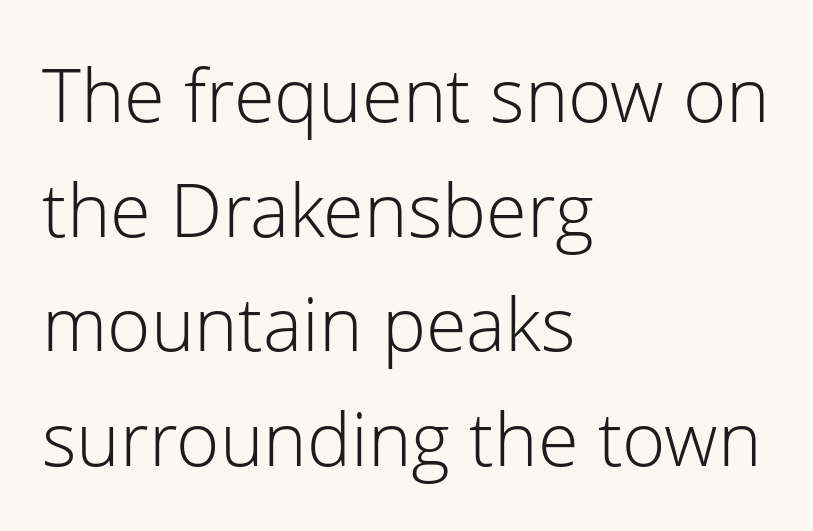
Q: Is the text bold? A: No.
Q: Is the text italic (slanted)? A: No, it is upright.
Q: Is the typeface a serif or a sans-serif typeface? A: Sans-serif.
Q: Is the text underlined? A: No.
Q: How is the paragraph aligned? A: Left-aligned.
Q: Is the spacing between letters normal or unusually wide? A: Normal.
Q: Is the spacing between lines tight, normal or loose? A: Normal.
Q: Width (condensed, normal, or wide)? A: Normal.
Q: Stroke contrast? A: Low.
Q: x-height? A: Medium.
Q: Monospaced? A: No.
